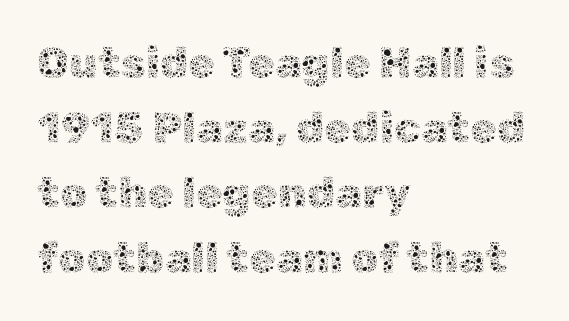
The image shows 43 px thin type, upright; set left-aligned, normal line spacing (1.51x), normal letter spacing, not underlined; a medium x-height.
